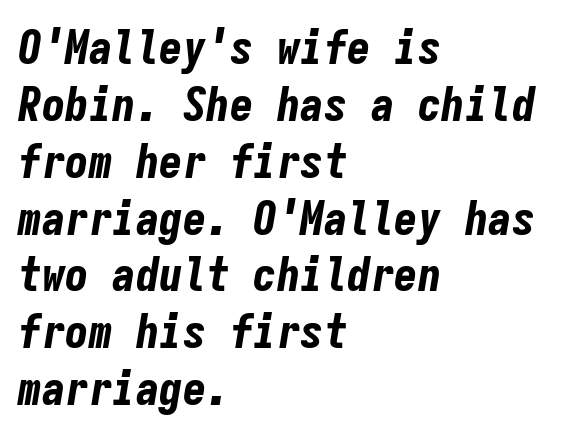
{"italic": "yes", "lean": "right", "slant_degrees": 9, "bold": "yes", "weight": "bold", "width": "condensed", "stroke_contrast": "low", "x_height": "medium", "monospaced": "yes", "underline": "no", "align": "left", "line_spacing_ratio": 1.21, "letter_spacing": "normal", "letter_spacing_em": 0.0, "glyph_px": 47}
